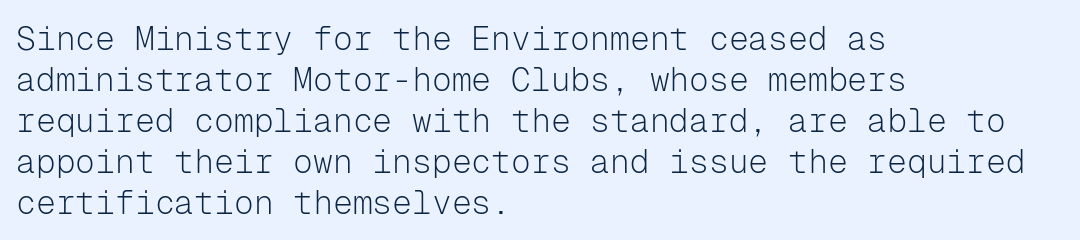
The image shows 33 px light sans-serif type, upright, monospaced; set left-aligned, line spacing 1.24x, normal letter spacing, not underlined; low stroke contrast and a medium x-height.
